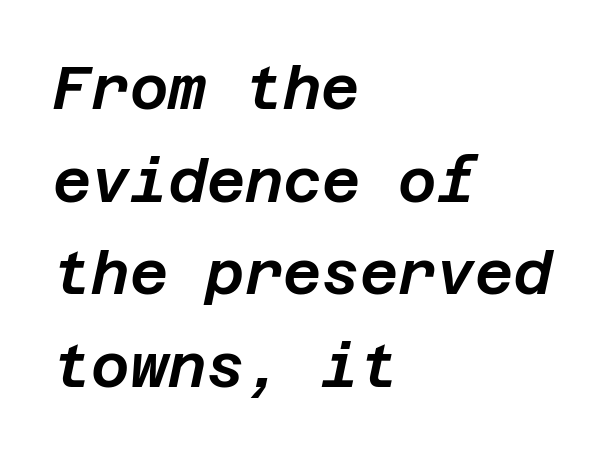
{"italic": "yes", "lean": "right", "slant_degrees": 12, "width": "normal", "stroke_contrast": "low", "x_height": "large", "underline": "no", "align": "left", "line_spacing": "normal", "line_spacing_ratio": 1.57, "letter_spacing": "normal", "letter_spacing_em": 0.0, "glyph_px": 59}
